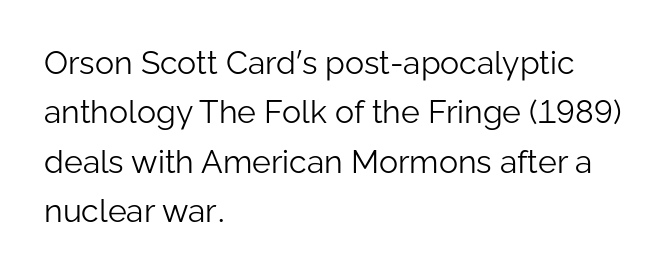
Q: Is the text bold? A: No.
Q: Is the text italic (slanted)? A: No, it is upright.
Q: Is the typeface a serif or a sans-serif typeface? A: Sans-serif.
Q: Is the text underlined? A: No.
Q: How is the paragraph aligned? A: Left-aligned.
Q: Is the spacing between letters normal or unusually wide? A: Normal.
Q: Is the spacing between lines tight, normal or loose? A: Normal.
Q: Width (condensed, normal, or wide)? A: Normal.
Q: Stroke contrast? A: Low.
Q: x-height? A: Medium.
Q: Monospaced? A: No.
